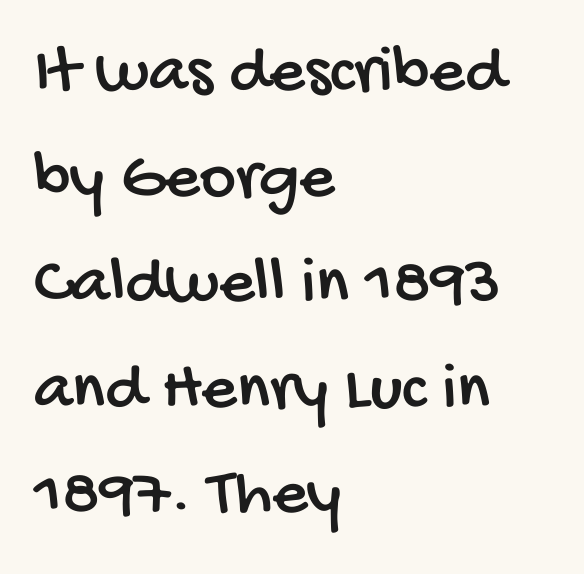
The space directly below the letters is spotless. I'd call this a sans setting — the letters go barefoot. A typesetter would call this leading conventional body-copy spacing. The paragraph has a hard left edge and a soft right edge. Is this a fixed-width face? No — the glyphs have proportional, varying widths. The face used here is rendered with its standard letterfit.
